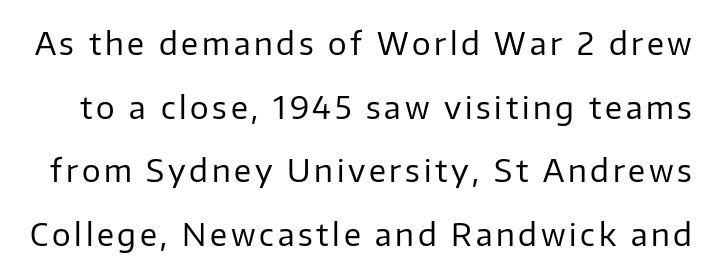
Varying glyph widths throughout — classic text-font behaviour. The space between consecutive lines is lavish. The words here are not underlined. Posture: vertical.
